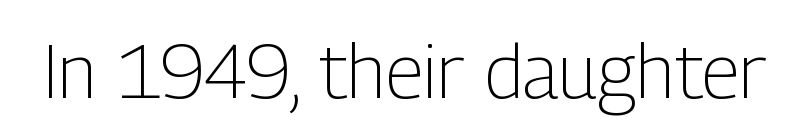
{"serif": "no", "italic": "no", "bold": "no", "weight": "light", "width": "condensed", "stroke_contrast": "low", "x_height": "medium", "monospaced": "no", "underline": "no", "letter_spacing": "normal", "letter_spacing_em": 0.0, "glyph_px": 75}
